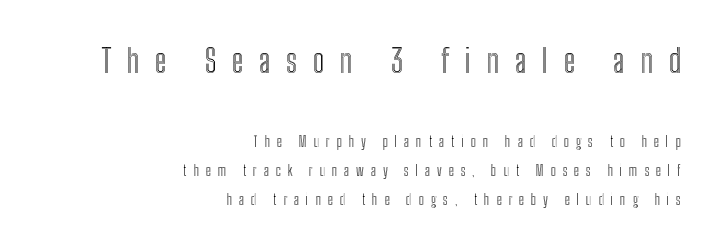
{"italic": "no", "width": "condensed", "x_height": "medium", "monospaced": "no", "underline": "no", "align": "right", "line_spacing": "loose", "line_spacing_ratio": 2.07, "letter_spacing": "wide", "letter_spacing_em": 0.49, "larger_block": "first", "size_ratio": 2.29, "glyph_px": 32}
